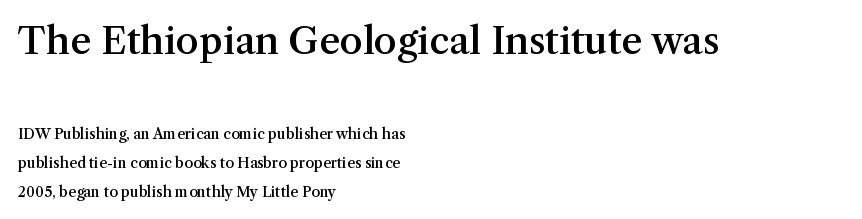
{"serif": "yes", "italic": "no", "bold": "semi", "weight": "semibold", "width": "normal", "stroke_contrast": "medium", "x_height": "medium", "monospaced": "no", "underline": "no", "align": "left", "line_spacing": "loose", "line_spacing_ratio": 2.08, "letter_spacing": "normal", "letter_spacing_em": 0.0, "larger_block": "first", "size_ratio": 2.64, "glyph_px": 37}
